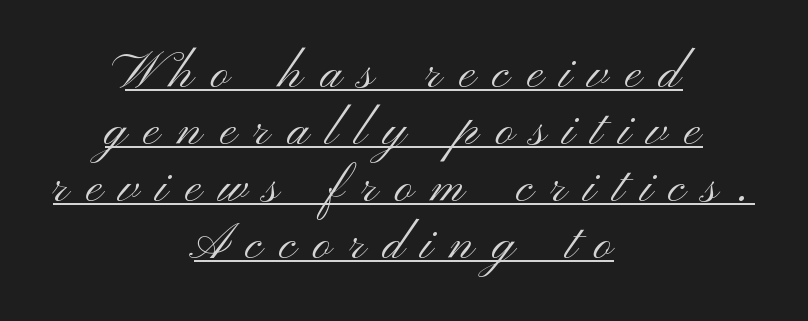
In terms of letterspacing, this is a distinctly airy, spread setting. Is this a sans? Yes — the strokes have no serifs. This rendering uses center alignment, leaving both contours irregular but symmetric.
